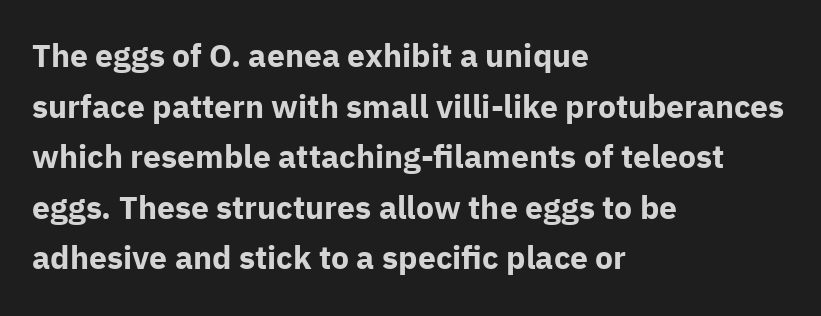
Notice how thick the strokes are: this is what a full bold looks like. The typeface chosen for these lines omits serifs. This sample has the flowing, uneven cadence of proportional lettering. The lines in this sample share a left origin and differ only in where they stop. These lines keep a tight, regular rhythm from letter to letter.
